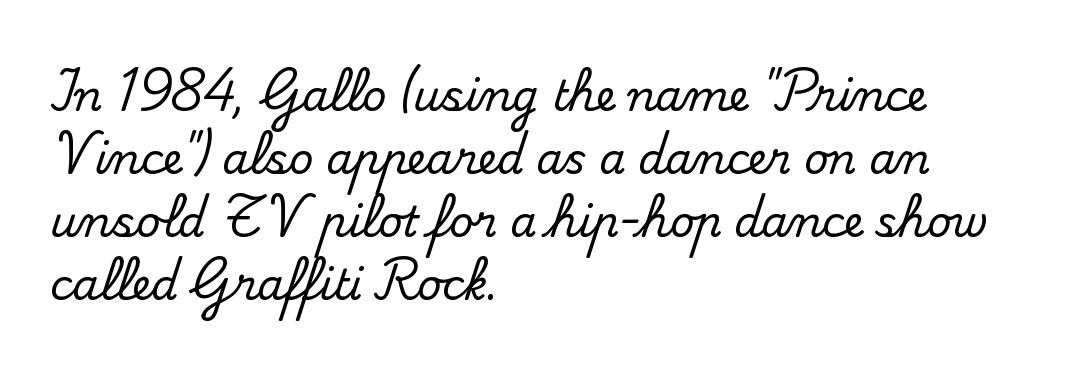
{"width": "normal", "stroke_contrast": "medium", "x_height": "small", "monospaced": "no", "underline": "no", "align": "left", "line_spacing": "normal", "line_spacing_ratio": 1.5, "letter_spacing": "normal", "letter_spacing_em": 0.0, "glyph_px": 42}
